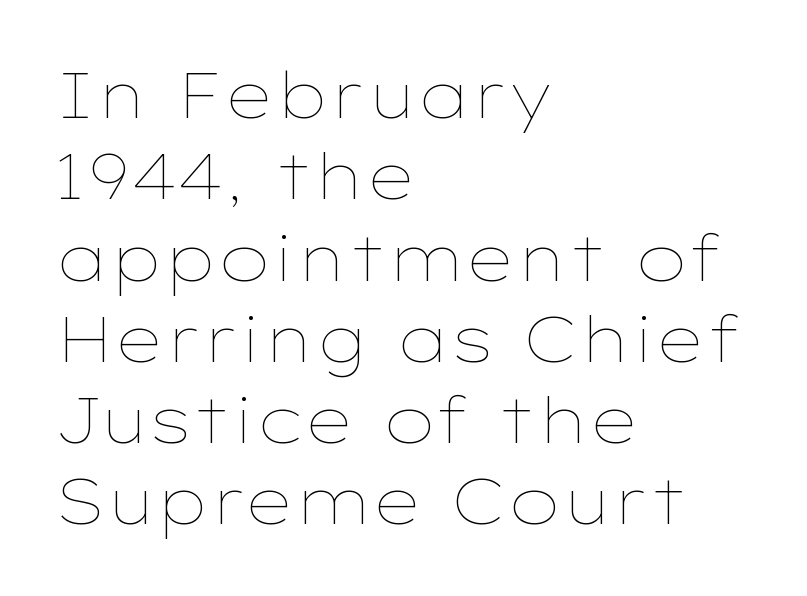
The image shows 63 px thin, wide type, upright; set left-aligned, normal line spacing (1.29x), normal letter spacing, not underlined; low stroke contrast and a medium x-height.
